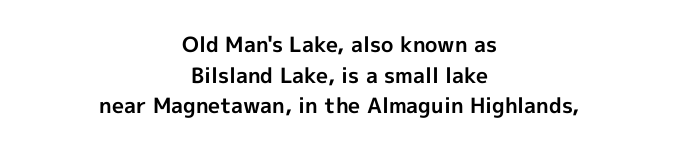
Whoever set this chose a conventional vertical rhythm. The gaps between neighbouring characters are ordinary and unremarkable. Bare-footed words on every line. The font's upright variant was chosen for this text. The paragraph has two soft edges and a firm central axis. Thick stems and heavy bowls — unmistakably bold.
